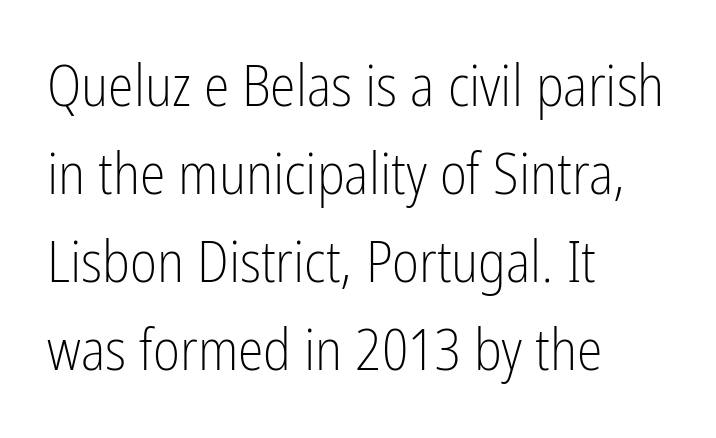
The image shows 58 px light, condensed sans-serif type, upright; set left-aligned, normal line spacing (1.52x), normal letter spacing, not underlined; low stroke contrast and a medium x-height.
